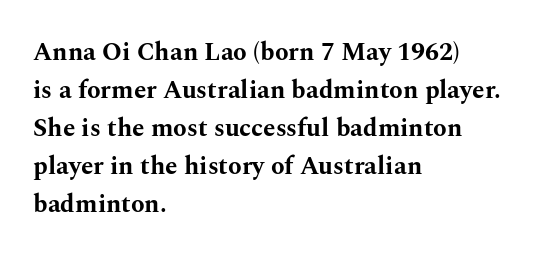
The image shows 25 px bold type, upright; set left-aligned, normal line spacing (1.52x), normal letter spacing, not underlined.
